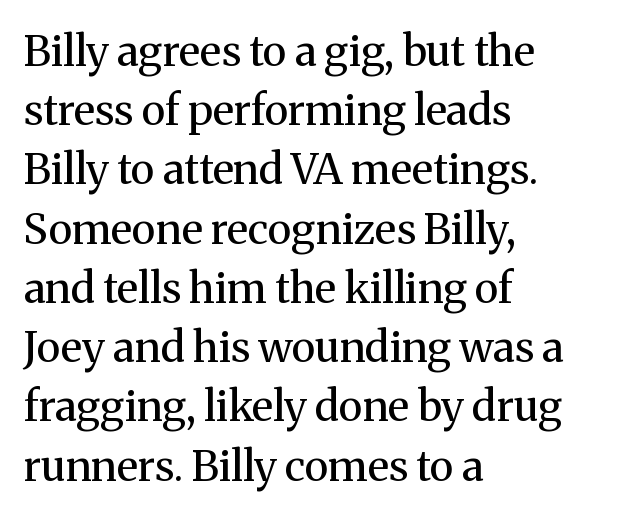
{"serif": "yes", "italic": "no", "bold": "no", "weight": "regular", "width": "normal", "stroke_contrast": "medium", "x_height": "medium", "monospaced": "no", "underline": "no", "align": "left", "line_spacing": "normal", "line_spacing_ratio": 1.41, "letter_spacing": "normal", "letter_spacing_em": 0.0, "glyph_px": 42}
